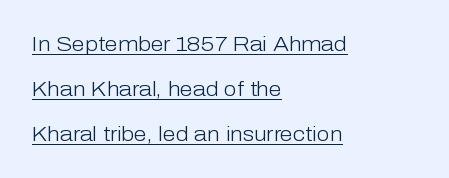
Q: Is the text bold? A: No.
Q: Is the text italic (slanted)? A: No, it is upright.
Q: Is the text underlined? A: Yes.
Q: How is the paragraph aligned? A: Left-aligned.
Q: Is the spacing between letters normal or unusually wide? A: Normal.
Q: Is the spacing between lines tight, normal or loose? A: Loose.
